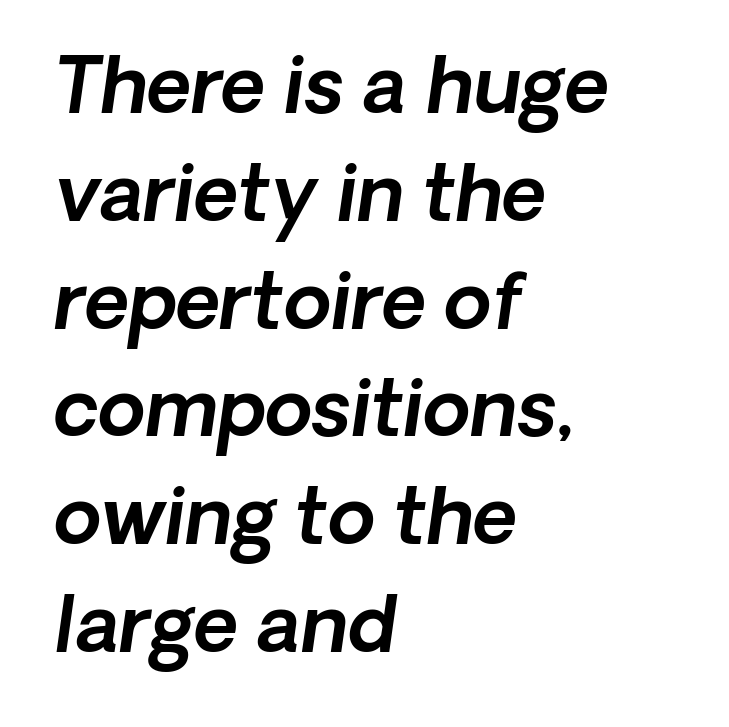
Horizontal bands of white between lines are of average thickness. To sum up the face: it is a sans, with no serifs. Layout note: lines flush left. Proportional: the letters do not fall into vertical columns.
